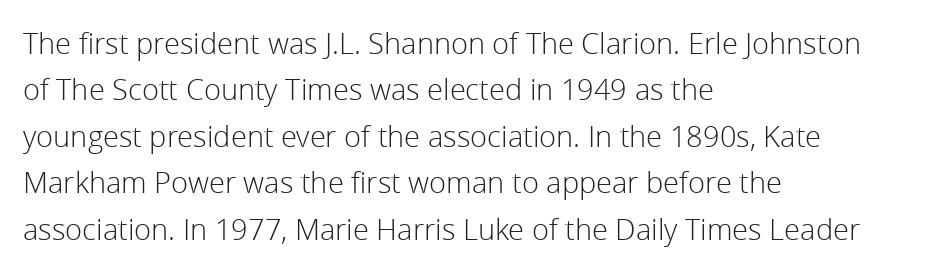
Q: Is the text bold? A: No.
Q: Is the text italic (slanted)? A: No, it is upright.
Q: Is the typeface a serif or a sans-serif typeface? A: Sans-serif.
Q: Is the text underlined? A: No.
Q: How is the paragraph aligned? A: Left-aligned.
Q: Is the spacing between letters normal or unusually wide? A: Normal.
Q: Is the spacing between lines tight, normal or loose? A: Normal.
Q: Width (condensed, normal, or wide)? A: Normal.
Q: Stroke contrast? A: Low.
Q: x-height? A: Medium.
Q: Monospaced? A: No.
